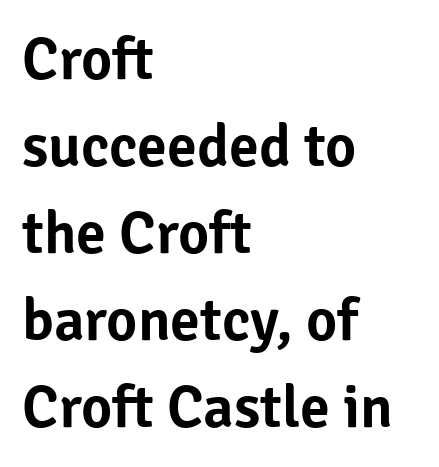
Q: Is the text italic (slanted)? A: No, it is upright.
Q: Is the typeface a serif or a sans-serif typeface? A: Sans-serif.
Q: Is the text underlined? A: No.
Q: How is the paragraph aligned? A: Left-aligned.
Q: Is the spacing between letters normal or unusually wide? A: Normal.
Q: Is the spacing between lines tight, normal or loose? A: Normal.
Q: Width (condensed, normal, or wide)? A: Normal.
Q: Stroke contrast? A: Low.
Q: x-height? A: Medium.
Q: Monospaced? A: No.
